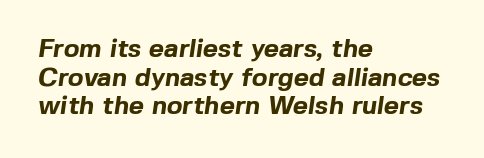
The image shows 26 px bold type; set left-aligned, tight line spacing (1.1x), normal letter spacing, not underlined.
